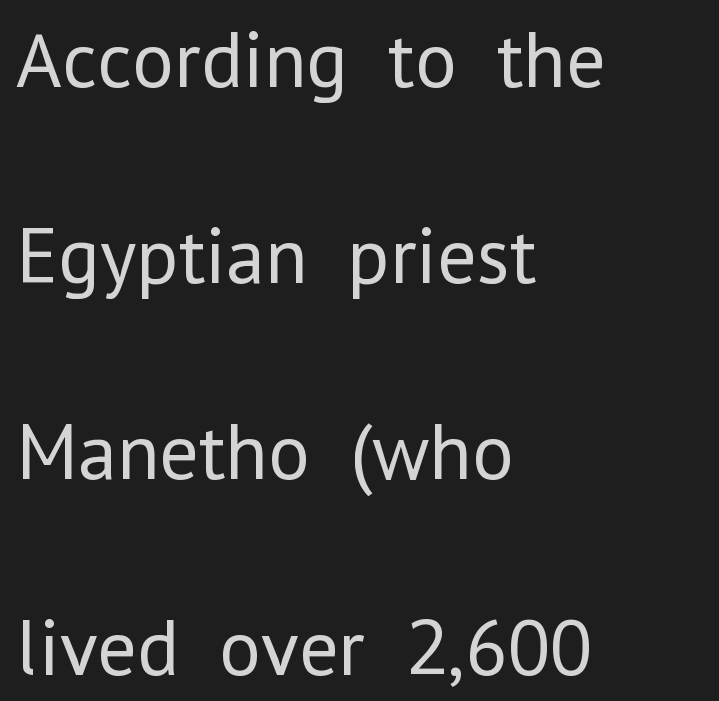
Q: Is the text bold? A: No.
Q: Is the text italic (slanted)? A: No, it is upright.
Q: Is the typeface a serif or a sans-serif typeface? A: Sans-serif.
Q: Is the text underlined? A: No.
Q: How is the paragraph aligned? A: Left-aligned.
Q: Is the spacing between letters normal or unusually wide? A: Normal.
Q: Is the spacing between lines tight, normal or loose? A: Loose.
Q: Width (condensed, normal, or wide)? A: Normal.
Q: Stroke contrast? A: Low.
Q: x-height? A: Medium.
Q: Monospaced? A: No.
